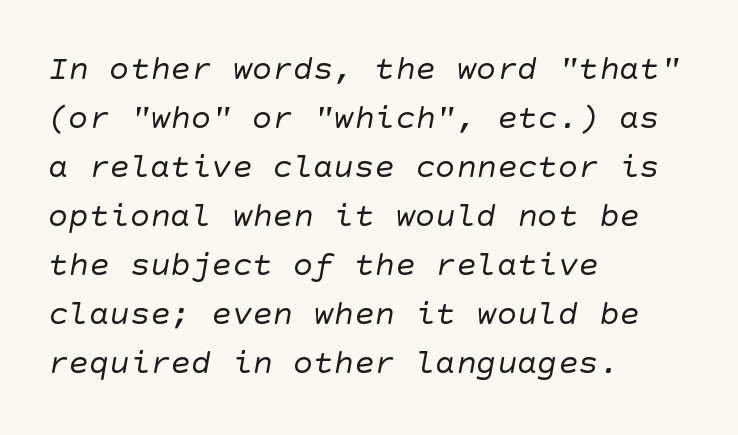
Descenders are the only things crossing below the line. The weight tops out at a normal text grade. A sans-serif font was chosen for this passage. A classic flush-left, rag-right setting is used for this passage. How would I describe the line gaps? Plain and ordinary. Compared with typical body copy, the letter spacing here is the same.
